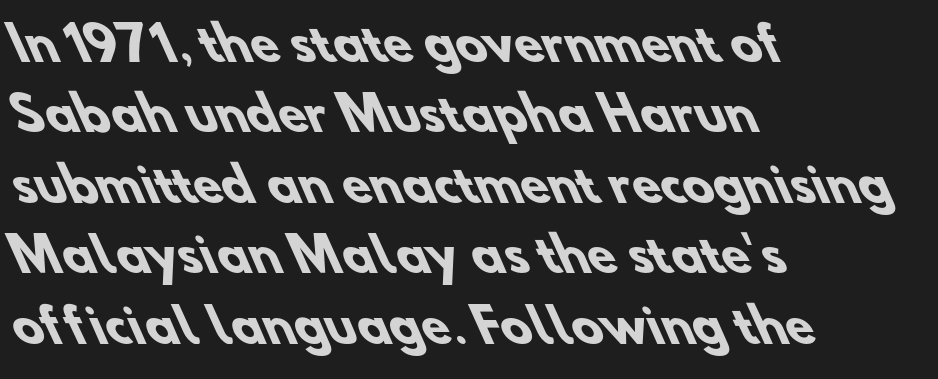
{"serif": "no", "bold": "yes", "weight": "heavy", "width": "normal", "stroke_contrast": "low", "x_height": "small", "monospaced": "no", "underline": "no", "align": "left", "line_spacing": "normal", "line_spacing_ratio": 1.53, "letter_spacing": "normal", "letter_spacing_em": 0.0, "glyph_px": 46}
